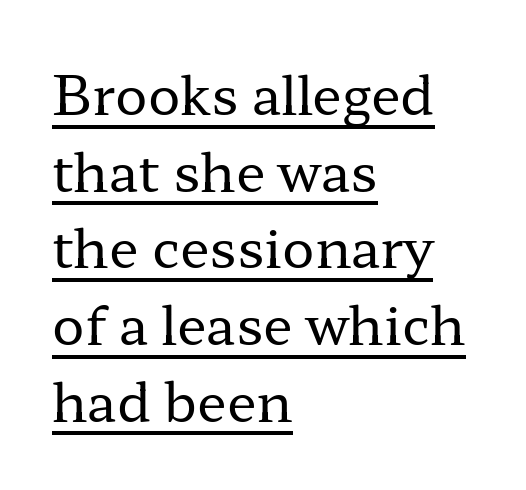
The image shows 54 px regular-weight, wide serif type, upright; set left-aligned, normal line spacing (1.42x), normal letter spacing, underlined; low stroke contrast and a medium x-height.
